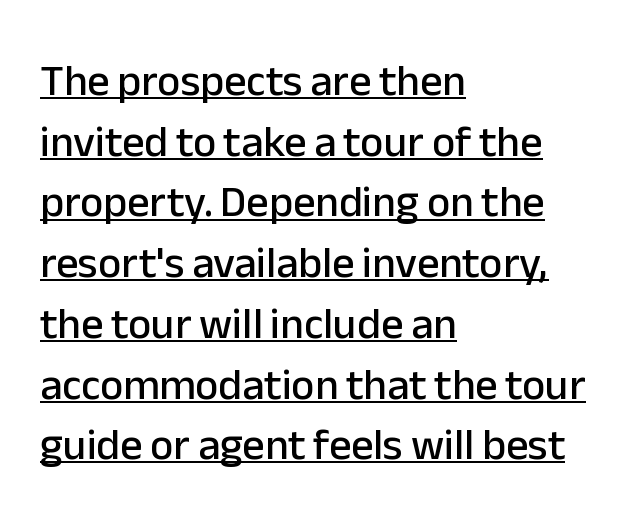
{"serif": "no", "italic": "no", "width": "normal", "stroke_contrast": "low", "x_height": "medium", "monospaced": "no", "underline": "yes", "align": "left", "line_spacing": "normal", "line_spacing_ratio": 1.38, "letter_spacing": "normal", "letter_spacing_em": 0.0, "glyph_px": 44}
